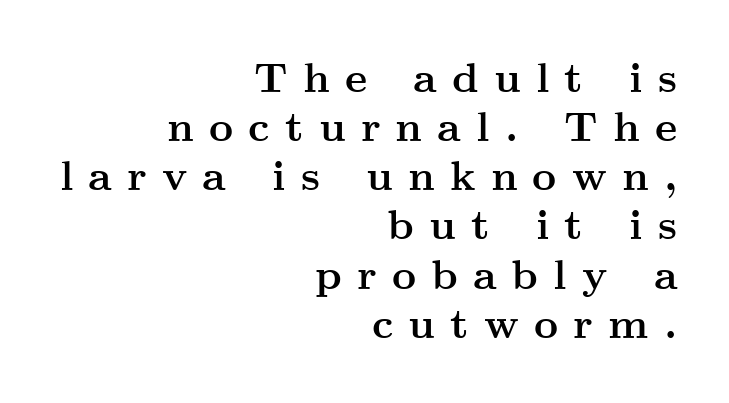
{"serif": "yes", "italic": "no", "bold": "yes", "weight": "semibold", "width": "wide", "stroke_contrast": "medium", "x_height": "small", "monospaced": "no", "underline": "no", "align": "right", "line_spacing_ratio": 1.17, "letter_spacing": "wide", "letter_spacing_em": 0.36, "glyph_px": 42}
